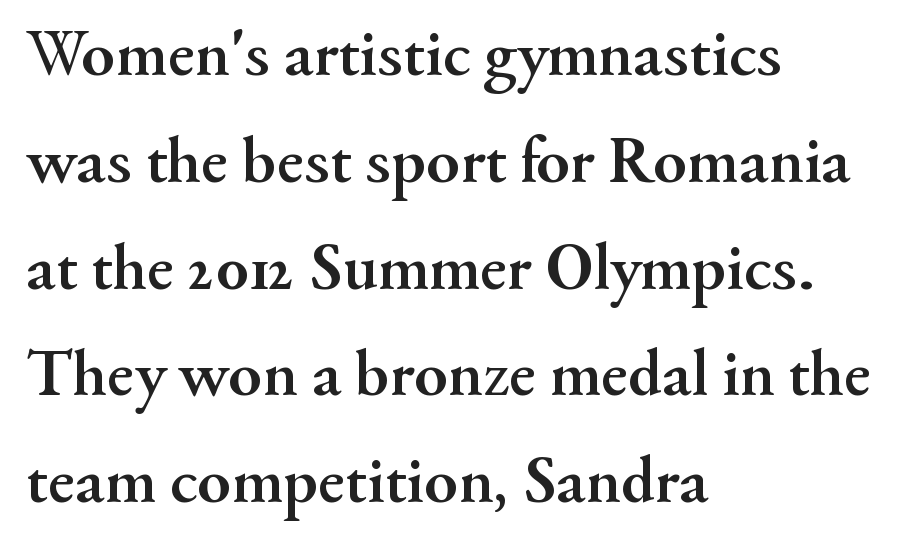
Q: Is the text bold? A: Yes.
Q: Is the text italic (slanted)? A: No, it is upright.
Q: Is the typeface a serif or a sans-serif typeface? A: Serif.
Q: Is the text underlined? A: No.
Q: How is the paragraph aligned? A: Left-aligned.
Q: Is the spacing between letters normal or unusually wide? A: Normal.
Q: Is the spacing between lines tight, normal or loose? A: Normal.
Q: Width (condensed, normal, or wide)? A: Normal.
Q: Stroke contrast? A: Medium.
Q: x-height? A: Small.
Q: Monospaced? A: No.
